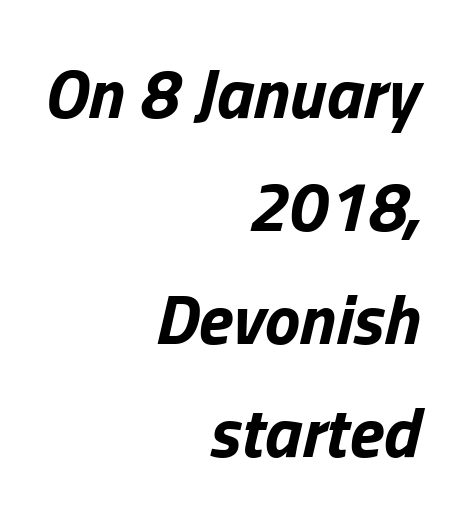
Q: Is the text bold? A: Yes.
Q: Is the text italic (slanted)? A: Yes, it leans right by about 13 degrees.
Q: Is the text underlined? A: No.
Q: How is the paragraph aligned? A: Right-aligned.
Q: Is the spacing between letters normal or unusually wide? A: Normal.
Q: Is the spacing between lines tight, normal or loose? A: Normal.
Q: Width (condensed, normal, or wide)? A: Normal.
Q: Stroke contrast? A: Low.
Q: x-height? A: Medium.
Q: Monospaced? A: No.
